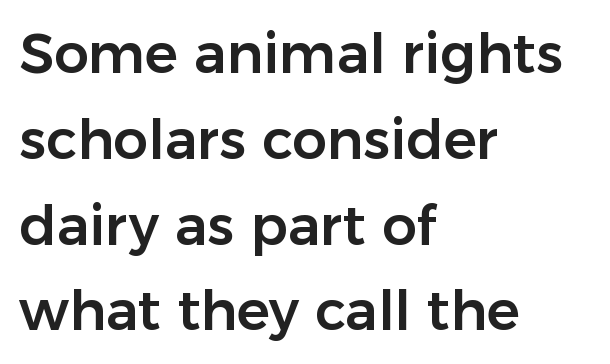
Q: Is the text italic (slanted)? A: No, it is upright.
Q: Is the typeface a serif or a sans-serif typeface? A: Sans-serif.
Q: Is the text underlined? A: No.
Q: How is the paragraph aligned? A: Left-aligned.
Q: Is the spacing between letters normal or unusually wide? A: Normal.
Q: Is the spacing between lines tight, normal or loose? A: Normal.
Q: Width (condensed, normal, or wide)? A: Normal.
Q: Stroke contrast? A: Low.
Q: x-height? A: Medium.
Q: Monospaced? A: No.
